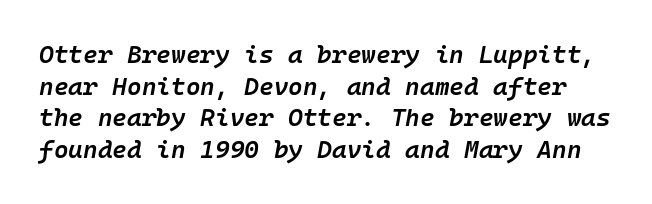
The image shows 25 px text type, italic (leaning right); set normal line spacing (1.27x), normal letter spacing, not underlined.
